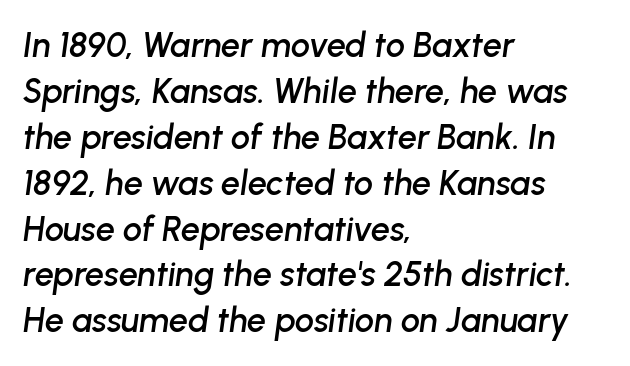
Normally led — the rows are evenly, conventionally spaced. Does the copy run flush right? No — it runs flush left. Slant detected: the letters are inclined. This rendering features lettering with no underline. The passage shown has conventional tracking throughout. Do the characters align in a grid? No, the font is proportional.
